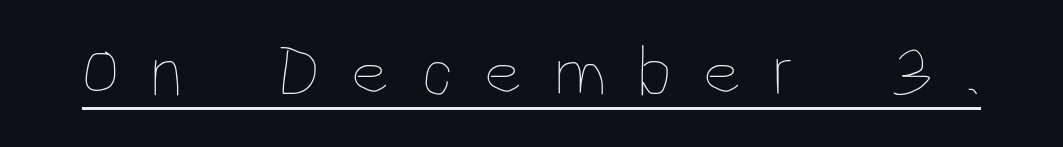
The image shows 72 px thin, condensed type, upright; set unusually wide letter spacing (+0.44 em), underlined; low stroke contrast and a large x-height.
